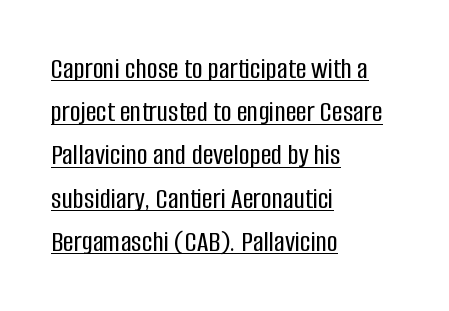
Leading: standard. In terms of posture, this sample is upright. The horizontal fit of the characters is conventional and even. Classification — sans serif. Caption: lettering with a line underneath.
